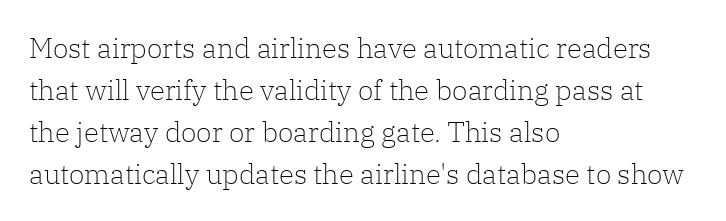
{"serif": "yes", "italic": "no", "bold": "no", "weight": "light", "width": "normal", "stroke_contrast": "low", "x_height": "medium", "monospaced": "no", "underline": "no", "align": "left", "line_spacing": "normal", "line_spacing_ratio": 1.5, "letter_spacing": "normal", "letter_spacing_em": 0.0, "glyph_px": 28}
